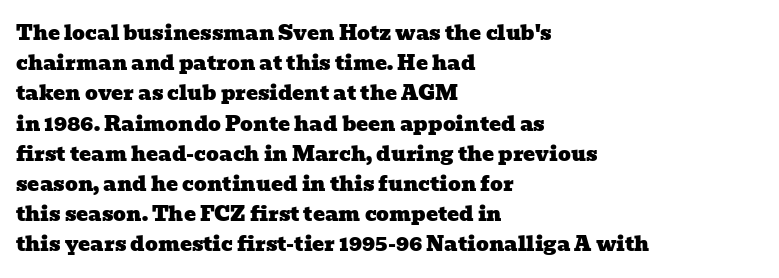
A student would call this left alignment; a typographer would say flush left, rag right. Evenly set lines give the paragraph a standard silhouette. Letters rest on an invisible, unmarked baseline. Between one letter and the next there's only the usual sliver of space.
